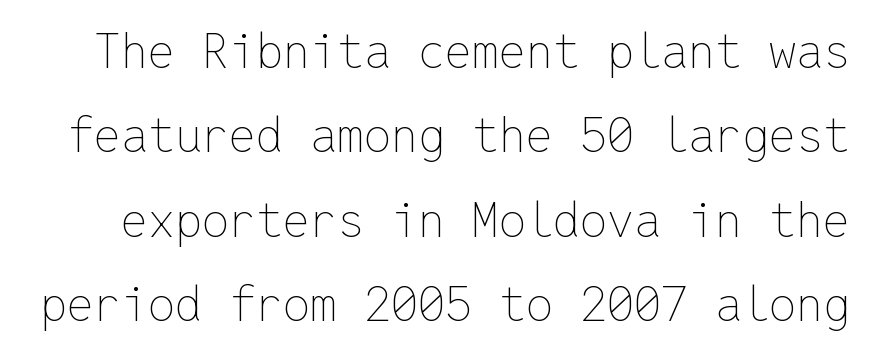
Q: Is the text bold? A: No.
Q: Is the text italic (slanted)? A: No, it is upright.
Q: Is the text underlined? A: No.
Q: Is the spacing between letters normal or unusually wide? A: Normal.
Q: Width (condensed, normal, or wide)? A: Normal.
Q: Stroke contrast? A: Low.
Q: x-height? A: Medium.
Q: Monospaced? A: Yes.
